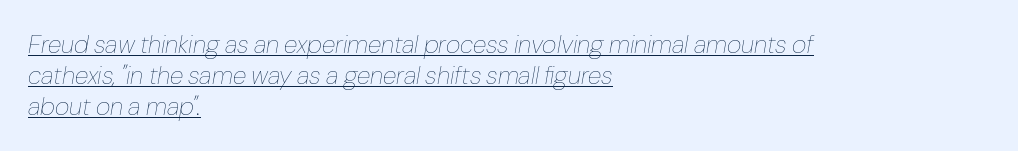
Q: Is the text bold? A: No.
Q: Is the text italic (slanted)? A: Yes, it leans right by about 10 degrees.
Q: Is the text underlined? A: Yes.
Q: How is the paragraph aligned? A: Left-aligned.
Q: Is the spacing between letters normal or unusually wide? A: Normal.
